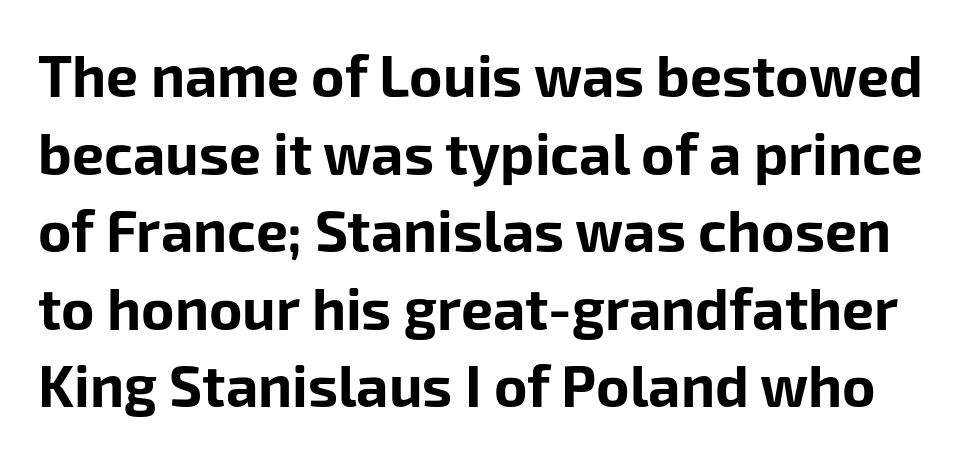
Quick note: underline off. To sum up the face: it is a sans, with no serifs. The space between consecutive lines is moderate. Rendered with straight, roman letterforms.
